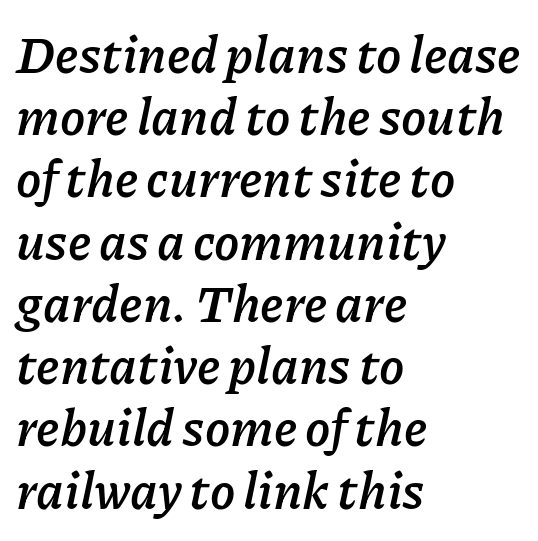
The image shows 51 px semibold type, italic (leaning right); set left-aligned, line spacing 1.22x, normal letter spacing, not underlined; low stroke contrast and a medium x-height.
